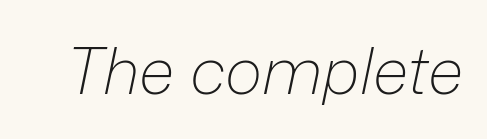
Q: Is the text bold? A: No.
Q: Is the text italic (slanted)? A: Yes, it leans right by about 12 degrees.
Q: Is the text underlined? A: No.
Q: Is the spacing between letters normal or unusually wide? A: Normal.
Q: Width (condensed, normal, or wide)? A: Normal.
Q: Stroke contrast? A: Low.
Q: x-height? A: Medium.
Q: Monospaced? A: No.
